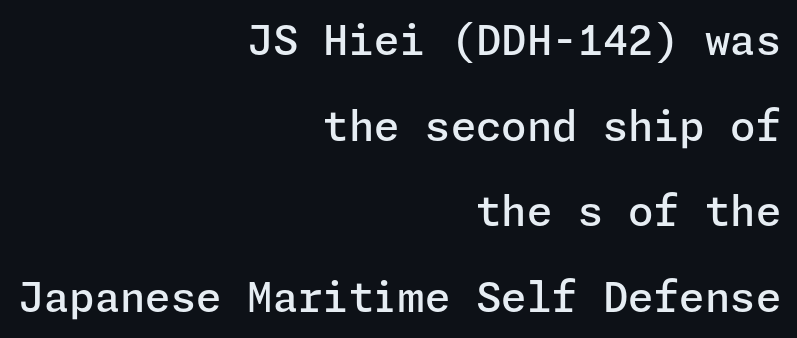
Q: Is the text bold? A: Semi-bold.
Q: Is the text italic (slanted)? A: No, it is upright.
Q: Is the typeface a serif or a sans-serif typeface? A: Sans-serif.
Q: Is the text underlined? A: No.
Q: How is the paragraph aligned? A: Right-aligned.
Q: Is the spacing between letters normal or unusually wide? A: Normal.
Q: Is the spacing between lines tight, normal or loose? A: Loose.
Q: Width (condensed, normal, or wide)? A: Normal.
Q: Stroke contrast? A: Low.
Q: x-height? A: Medium.
